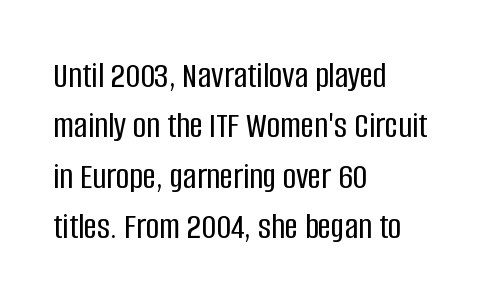
These lines stack with their left ends in a neat column. Just letters on the line, the space beneath them empty. Is the letter spacing exaggerated? No — it looks like the ordinary default. Notice how the stems are strictly vertical — no italics here. Honestly, the row spacing looks completely unremarkable. Note the varied advance widths — an 'i' is clearly narrower than an 'm'.
